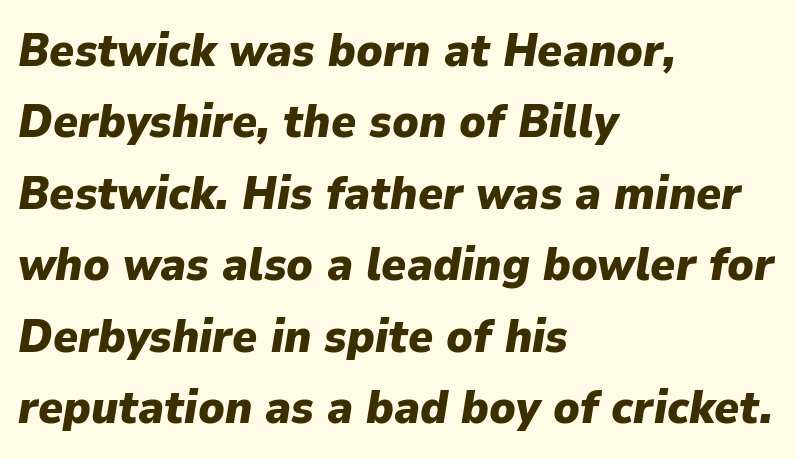
Q: Is the text bold? A: Yes.
Q: Is the text italic (slanted)? A: Yes, it leans right by about 9 degrees.
Q: Is the text underlined? A: No.
Q: How is the paragraph aligned? A: Left-aligned.
Q: Is the spacing between letters normal or unusually wide? A: Normal.
Q: Is the spacing between lines tight, normal or loose? A: Normal.
Q: Width (condensed, normal, or wide)? A: Normal.
Q: Stroke contrast? A: Low.
Q: x-height? A: Medium.
Q: Monospaced? A: No.
